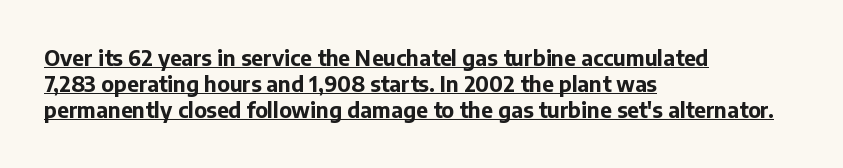
{"italic": "no", "bold": "yes", "underline": "yes", "align": "left", "line_spacing": "normal", "line_spacing_ratio": 1.25, "letter_spacing": "normal", "letter_spacing_em": 0.0, "glyph_px": 21}
